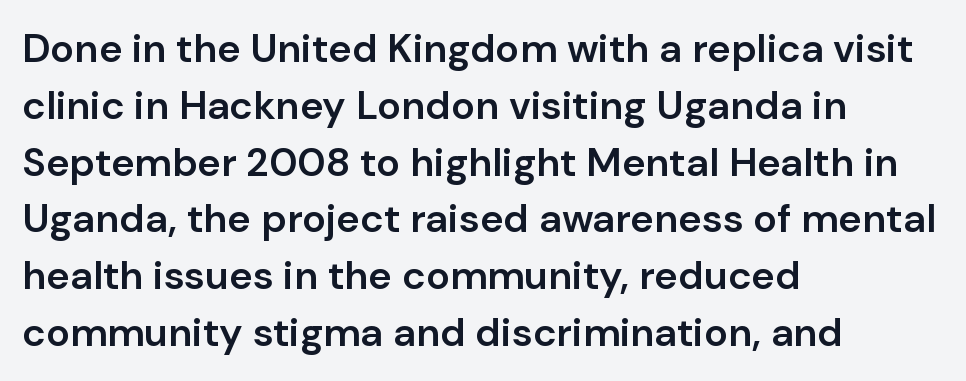
Type style note: lacks serifs. A normal amount of white space separates one row of letters from the next. The rag falls on the right side of this text block. Set as a demibold, roughly 600 on the weight scale. This is the regular roman posture of the typeface. The rendering uses natural spacing where letterforms have individual widths.
